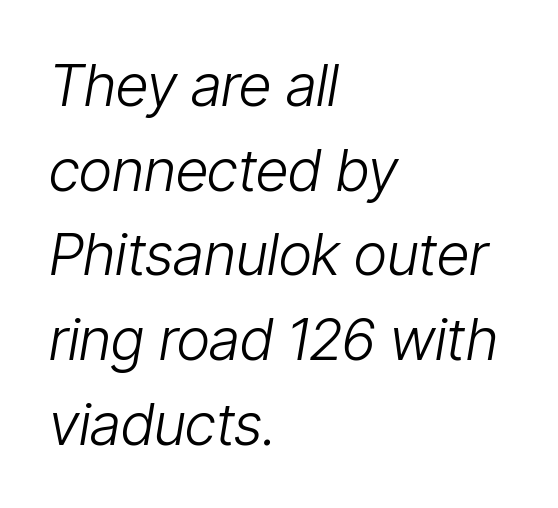
The image shows 58 px light, condensed type, italic (leaning right); set left-aligned, normal line spacing (1.46x), normal letter spacing, not underlined; low stroke contrast and a medium x-height.
